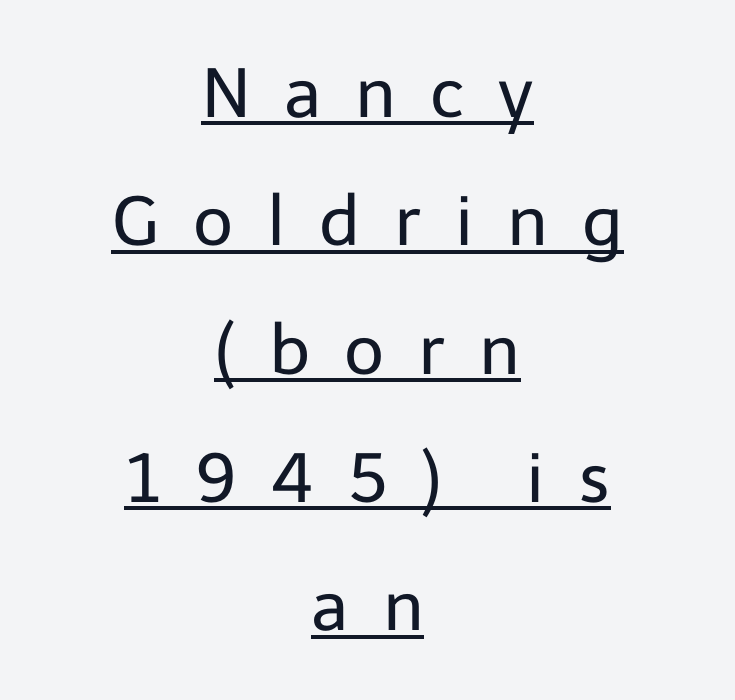
{"serif": "no", "italic": "no", "bold": "no", "weight": "regular", "width": "normal", "stroke_contrast": "low", "x_height": "medium", "monospaced": "no", "underline": "yes", "align": "center", "line_spacing_ratio": 1.86, "letter_spacing": "wide", "letter_spacing_em": 0.49, "glyph_px": 69}
